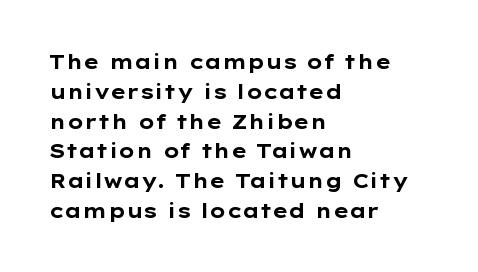
Q: Is the text bold? A: Yes.
Q: Is the text italic (slanted)? A: No, it is upright.
Q: Is the text underlined? A: No.
Q: How is the paragraph aligned? A: Left-aligned.
Q: Is the spacing between letters normal or unusually wide? A: Normal.
Q: Is the spacing between lines tight, normal or loose? A: Normal.
